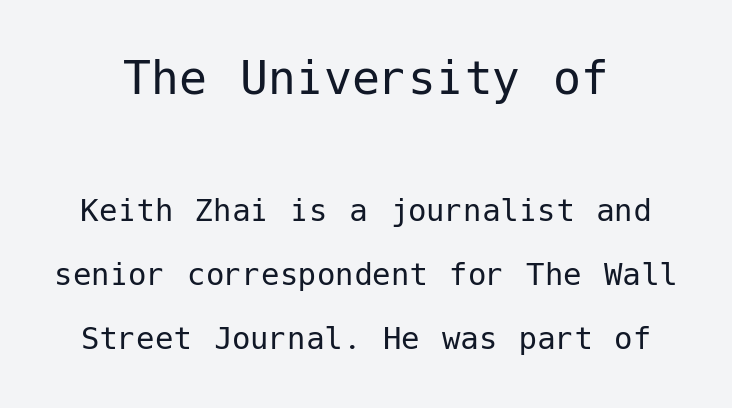
Q: Is the text bold? A: No.
Q: Is the text italic (slanted)? A: No, it is upright.
Q: Is the typeface a serif or a sans-serif typeface? A: Sans-serif.
Q: Is the text underlined? A: No.
Q: Is the spacing between letters normal or unusually wide? A: Normal.
Q: Which block of text is set in a larger size, the first (top) or the second (bottom)? A: The first (top) one.
Q: Width (condensed, normal, or wide)? A: Normal.
Q: Stroke contrast? A: Low.
Q: x-height? A: Medium.
